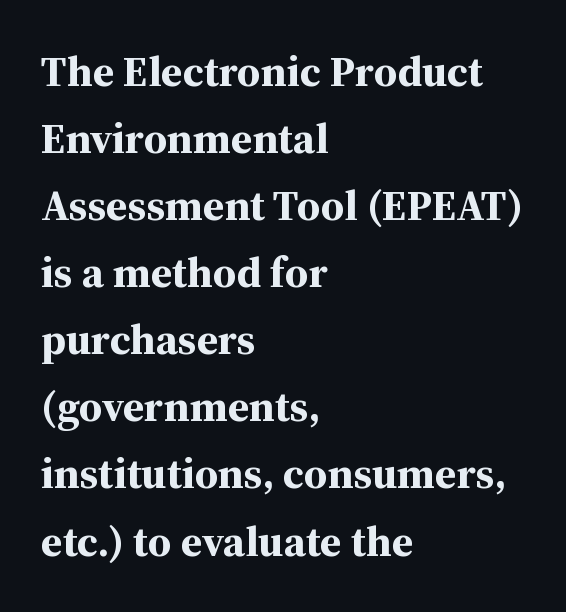
Q: Is the text bold? A: Yes.
Q: Is the text italic (slanted)? A: No, it is upright.
Q: Is the typeface a serif or a sans-serif typeface? A: Serif.
Q: Is the text underlined? A: No.
Q: How is the paragraph aligned? A: Left-aligned.
Q: Is the spacing between letters normal or unusually wide? A: Normal.
Q: Is the spacing between lines tight, normal or loose? A: Normal.
Q: Width (condensed, normal, or wide)? A: Normal.
Q: Stroke contrast? A: Medium.
Q: x-height? A: Medium.
Q: Monospaced? A: No.
